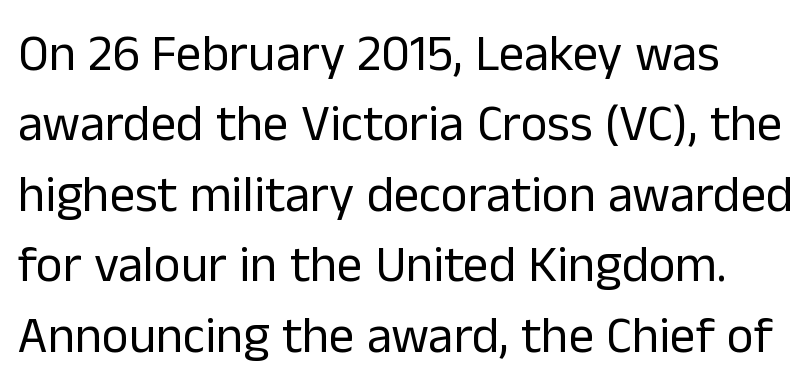
{"serif": "no", "italic": "no", "bold": "no", "weight": "regular", "width": "normal", "stroke_contrast": "low", "x_height": "medium", "monospaced": "no", "underline": "no", "line_spacing": "normal", "line_spacing_ratio": 1.38, "letter_spacing": "normal", "letter_spacing_em": 0.0, "glyph_px": 51}
